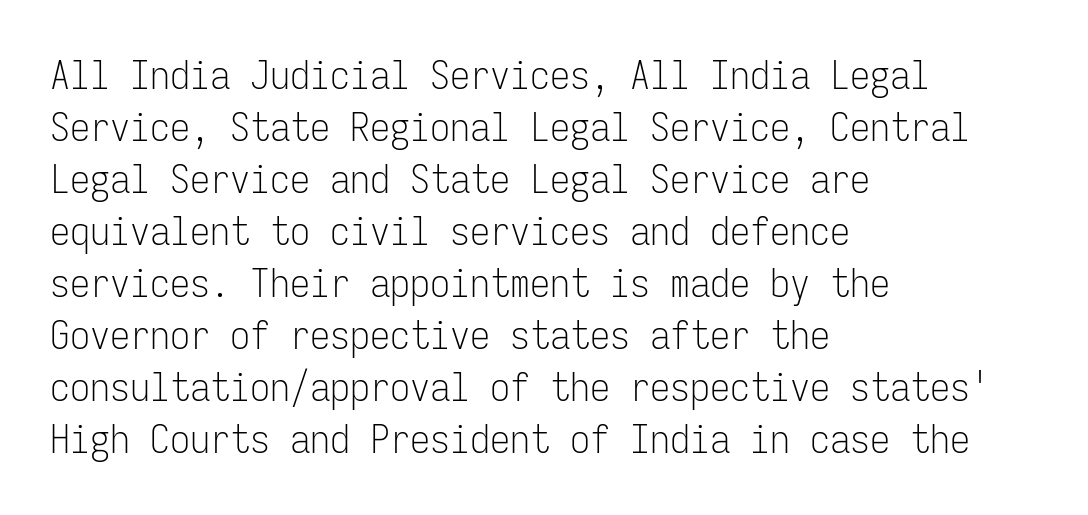
Nobody touched the tracking dial on this one. On a weight scale, this lands at 450 or below. Bare-footed words on every line. The letters march in equal steps, a hallmark of fixed-pitch type. Does the lettering tilt? It doesn't — this is upright. I'd call this a sans setting — the letters go barefoot.
